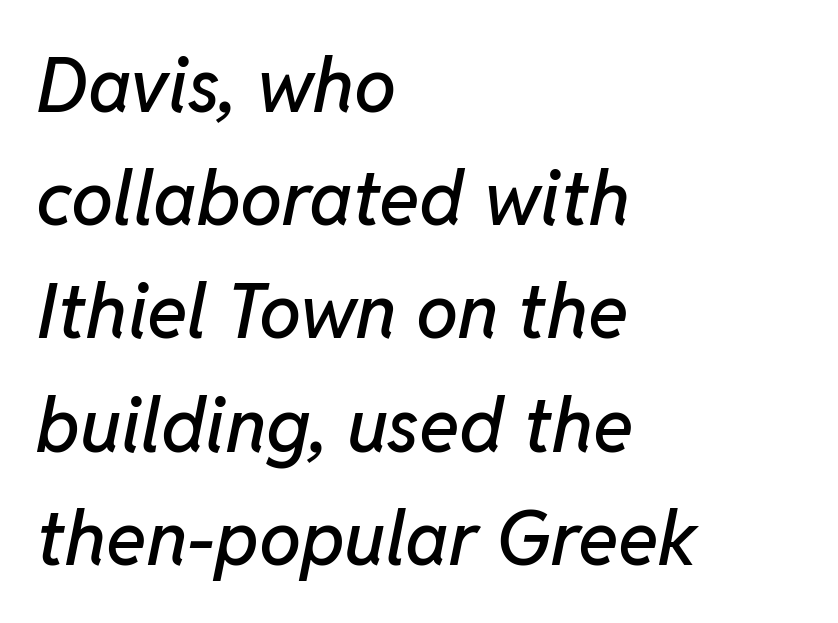
The image shows 75 px text type, italic (leaning right); set left-aligned, normal line spacing (1.51x), normal letter spacing, not underlined; low stroke contrast and a medium x-height.
